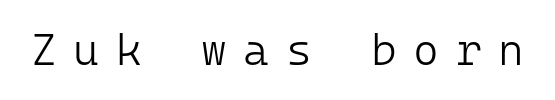
{"serif": "no", "italic": "no", "bold": "no", "weight": "light", "width": "normal", "stroke_contrast": "low", "x_height": "medium", "monospaced": "yes", "underline": "no", "letter_spacing": "wide", "letter_spacing_em": 0.38, "glyph_px": 44}
